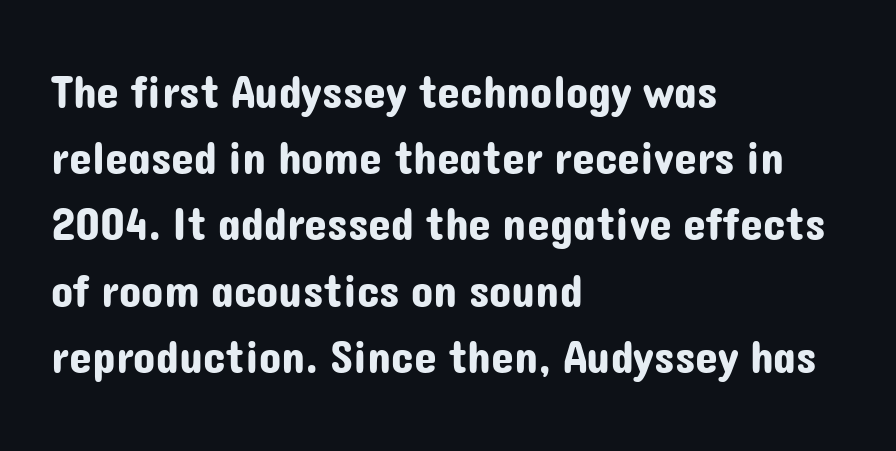
Q: Is the text italic (slanted)? A: No, it is upright.
Q: Is the typeface a serif or a sans-serif typeface? A: Sans-serif.
Q: Is the text underlined? A: No.
Q: How is the paragraph aligned? A: Left-aligned.
Q: Is the spacing between letters normal or unusually wide? A: Normal.
Q: Is the spacing between lines tight, normal or loose? A: Normal.
Q: Width (condensed, normal, or wide)? A: Normal.
Q: Stroke contrast? A: Low.
Q: x-height? A: Medium.
Q: Monospaced? A: No.
